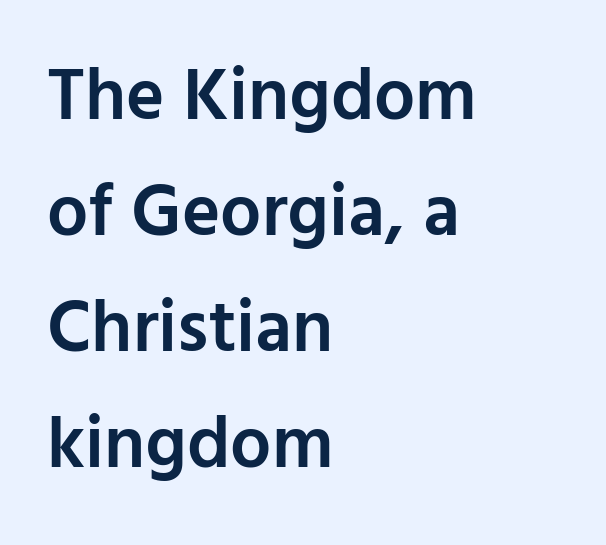
{"serif": "no", "italic": "no", "bold": "semi", "weight": "semibold", "width": "normal", "stroke_contrast": "low", "x_height": "medium", "monospaced": "no", "underline": "no", "align": "left", "line_spacing": "normal", "line_spacing_ratio": 1.59, "letter_spacing": "normal", "letter_spacing_em": 0.0, "glyph_px": 73}
